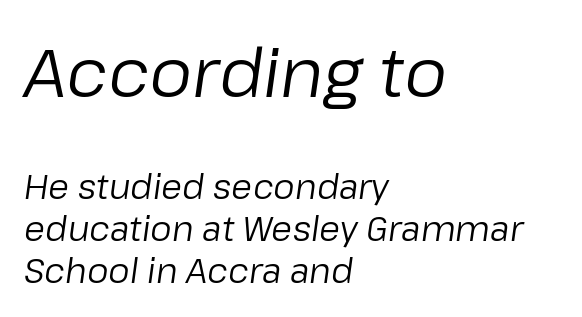
{"italic": "yes", "lean": "right", "slant_degrees": 8, "bold": "no", "weight": "regular", "width": "normal", "stroke_contrast": "low", "x_height": "medium", "monospaced": "no", "underline": "no", "align": "left", "line_spacing_ratio": 1.23, "letter_spacing": "normal", "letter_spacing_em": 0.0, "larger_block": "first", "size_ratio": 2.0, "glyph_px": 68}
